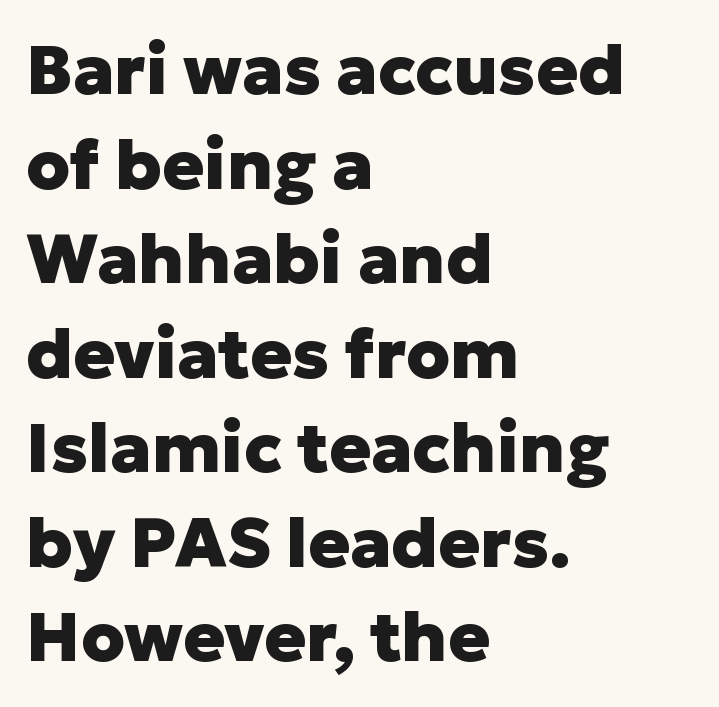
The image shows 69 px heavy sans-serif type, upright; set left-aligned, normal line spacing (1.37x), normal letter spacing, not underlined; low stroke contrast and a medium x-height.
